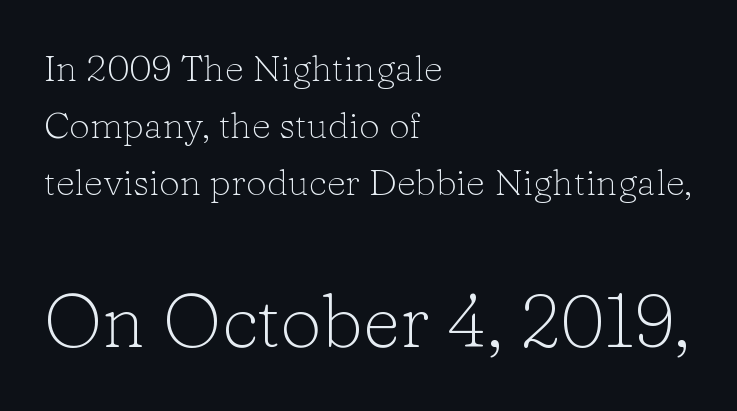
{"serif": "yes", "italic": "no", "bold": "no", "weight": "light", "width": "normal", "stroke_contrast": "low", "x_height": "medium", "monospaced": "no", "underline": "no", "align": "left", "line_spacing": "normal", "line_spacing_ratio": 1.54, "letter_spacing": "normal", "letter_spacing_em": 0.0, "larger_block": "second", "size_ratio": 2.0, "glyph_px": 74}
